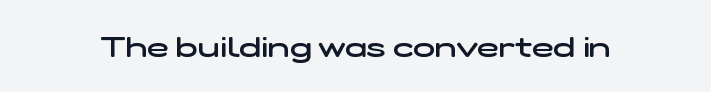
{"serif": "no", "bold": "semi", "weight": "semibold", "width": "wide", "stroke_contrast": "low", "x_height": "medium", "monospaced": "no", "underline": "no", "letter_spacing": "normal", "letter_spacing_em": 0.0, "glyph_px": 29}
